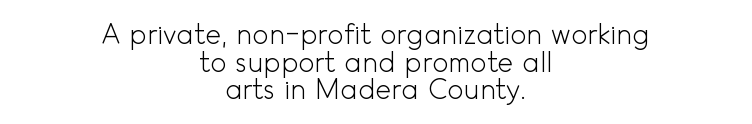
The image shows 27 px text type, upright; set centered, tight line spacing (1.02x), normal letter spacing, not underlined.
